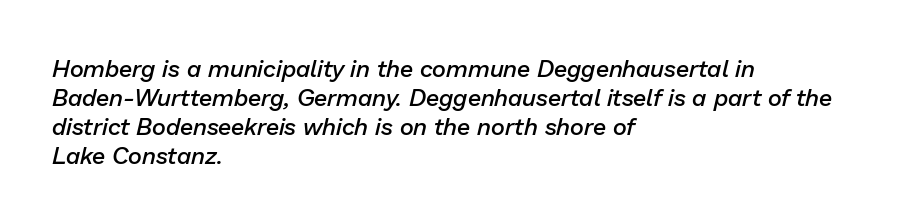
The image shows 24 px text type, italic (leaning right); set left-aligned, line spacing 1.21x, normal letter spacing, not underlined.
